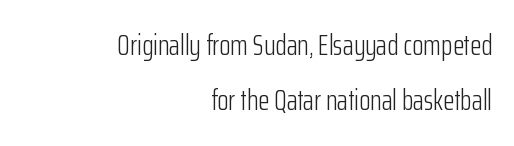
The image shows 29 px light, condensed sans-serif type, upright; set right-aligned, loose line spacing (1.91x), normal letter spacing, not underlined; low stroke contrast and a medium x-height.
